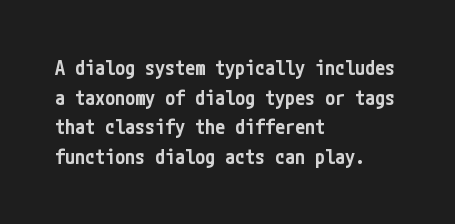
The image shows 20 px text type, upright; set left-aligned, normal line spacing (1.48x), normal letter spacing, not underlined.
